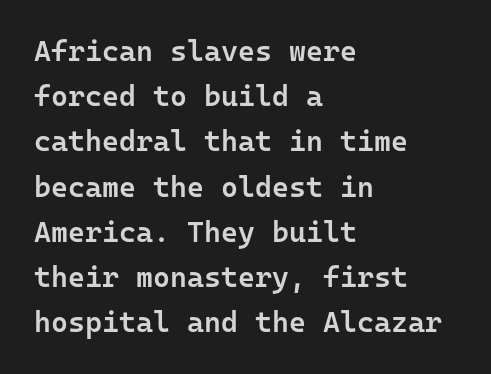
{"serif": "no", "italic": "no", "bold": "semi", "weight": "semibold", "width": "normal", "stroke_contrast": "low", "x_height": "medium", "monospaced": "yes", "underline": "no", "align": "left", "line_spacing": "normal", "line_spacing_ratio": 1.56, "letter_spacing": "normal", "letter_spacing_em": 0.0, "glyph_px": 29}
